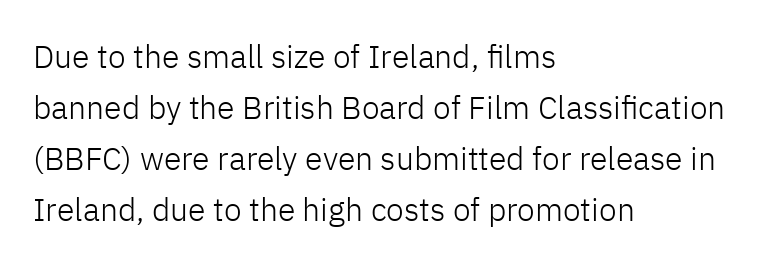
The image shows 32 px light sans-serif type, upright; set left-aligned, normal line spacing (1.59x), normal letter spacing, not underlined; low stroke contrast and a medium x-height.
